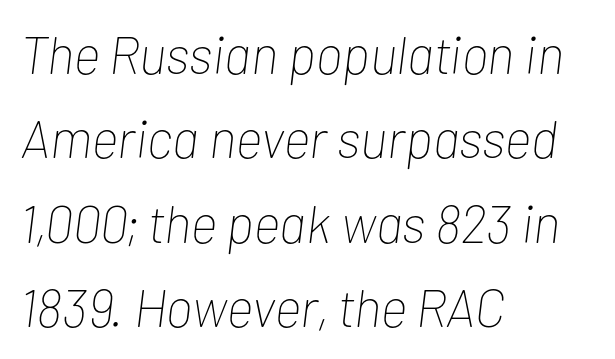
Interline gaps are of average width in this sample. Anything drawn beneath the words? Only blank space. Looks like regular typesetting: each glyph gets only the width it needs. Is the type slanted? Yes — the strokes lean at a clear angle. Ink coverage per letter is moderate at most.
